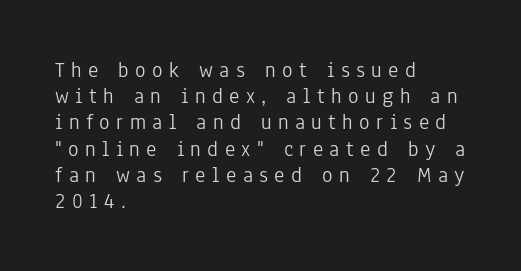
{"italic": "no", "bold": "no", "underline": "no", "align": "left", "line_spacing_ratio": 1.19, "letter_spacing": "wide", "letter_spacing_em": 0.29, "glyph_px": 22}
